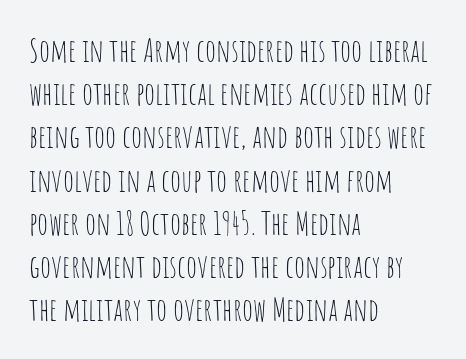
Descenders are the only things crossing below the line. Tracking value appears to be zero — textbook default spacing. Which margin do the lines hug? The left one — the right edge is uneven. You could not count columns in this text — the font is proportionally spaced. Notice how descenders clear the ascenders below comfortably — that's standard leading. The letters carry no serifs — their stems end cleanly without finishing strokes.
